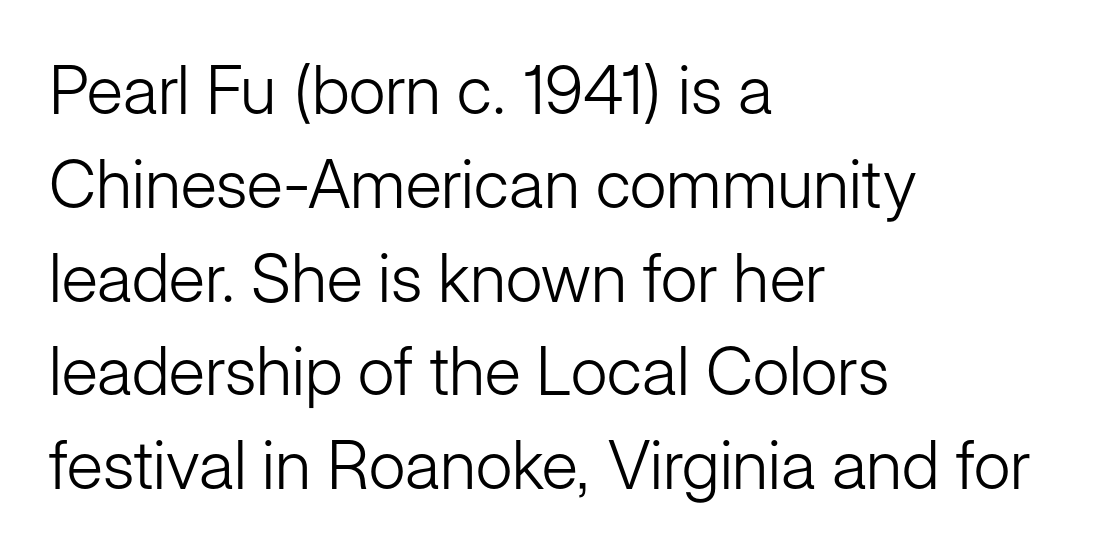
Q: Is the text bold? A: No.
Q: Is the text italic (slanted)? A: No, it is upright.
Q: Is the typeface a serif or a sans-serif typeface? A: Sans-serif.
Q: Is the text underlined? A: No.
Q: How is the paragraph aligned? A: Left-aligned.
Q: Is the spacing between letters normal or unusually wide? A: Normal.
Q: Is the spacing between lines tight, normal or loose? A: Normal.
Q: Width (condensed, normal, or wide)? A: Normal.
Q: Stroke contrast? A: Low.
Q: x-height? A: Medium.
Q: Monospaced? A: No.
